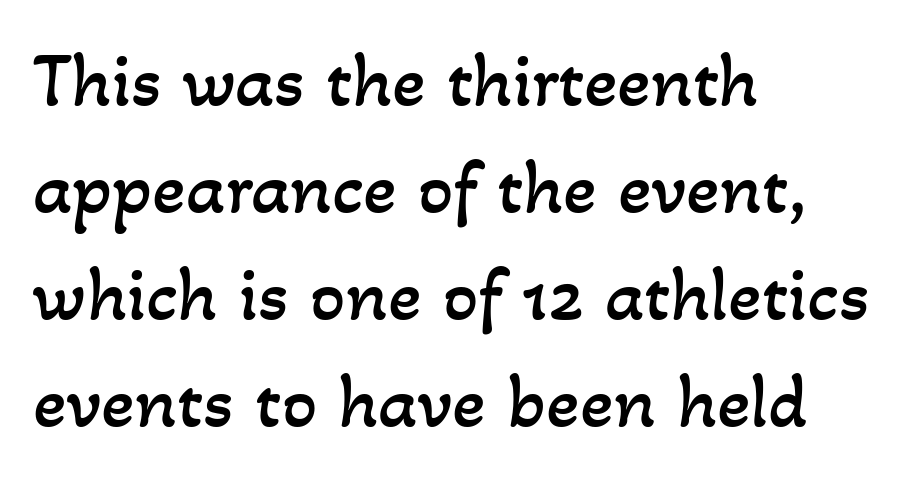
The image shows 78 px regular-weight type; set left-aligned, normal line spacing (1.37x), normal letter spacing, not underlined; low stroke contrast and a small x-height.
